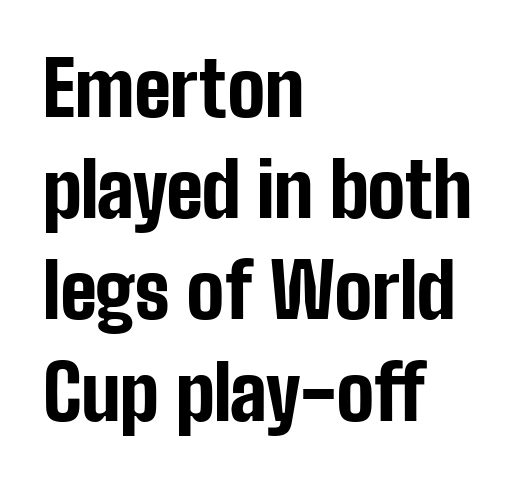
{"serif": "no", "italic": "no", "bold": "yes", "weight": "bold", "width": "condensed", "stroke_contrast": "low", "x_height": "medium", "monospaced": "no", "underline": "no", "align": "left", "line_spacing": "normal", "line_spacing_ratio": 1.35, "letter_spacing": "normal", "letter_spacing_em": 0.0, "glyph_px": 75}
